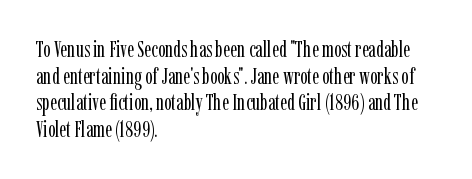
{"italic": "no", "bold": "no", "underline": "no", "align": "left", "line_spacing_ratio": 1.21, "letter_spacing": "normal", "letter_spacing_em": 0.0, "glyph_px": 22}
